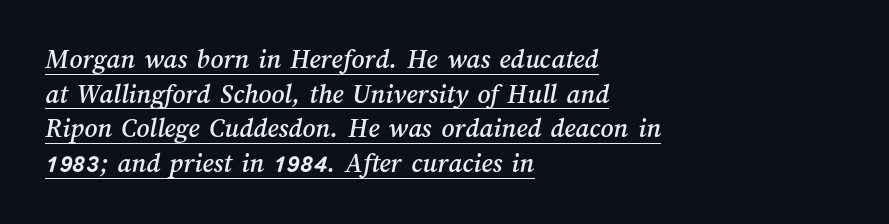
{"width": "normal", "stroke_contrast": "medium", "x_height": "medium", "monospaced": "no", "underline": "yes", "align": "left", "line_spacing_ratio": 1.24, "letter_spacing": "normal", "letter_spacing_em": 0.0, "glyph_px": 28}
